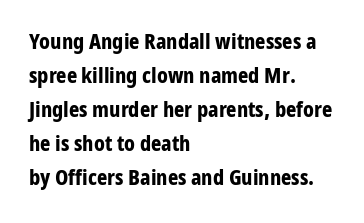
The lettering holds an erect, upright posture throughout. No word sits above an underline. Thick stems and heavy bowls — unmistakably bold. How are the letters spaced? Ordinarily, with no added tracking. Line beginnings align vertically; line endings do not.
